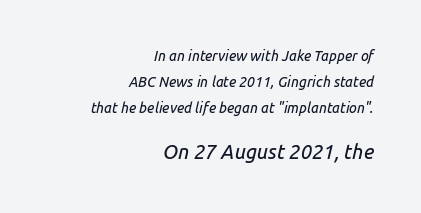
The lines are quadded right. The block sitting lower on the canvas is the one with enlarged characters. Honestly, the letter spacing is just normal — you wouldn't notice it. Rule under the text: the space is simply empty. Every character sits at an angle, as italics do.
